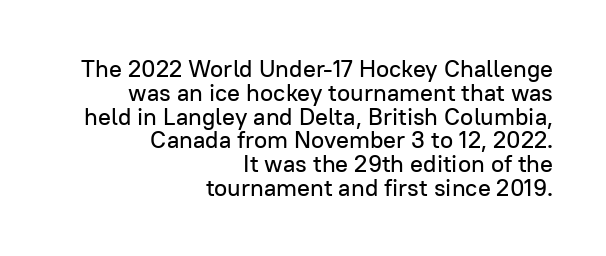
You could call the tracking neutral — neither tight nor loose. The paragraph shown leans on its right margin. Students, observe: this is what under-led, compact text looks like. Vertical strokes here are truly vertical. No word sits above an underline.
